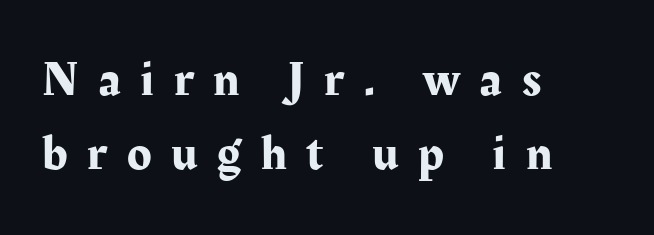
{"serif": "yes", "italic": "no", "width": "normal", "stroke_contrast": "medium", "x_height": "medium", "monospaced": "no", "underline": "no", "align": "left", "line_spacing": "normal", "line_spacing_ratio": 1.49, "letter_spacing": "wide", "letter_spacing_em": 0.4, "glyph_px": 50}
